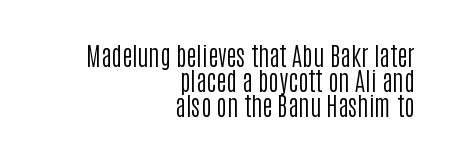
You could barely slide anything between these rows. The font is comparable to plain body text, perhaps lighter. The lettering holds an erect, upright posture throughout. The lines in this sample share a right terminus and differ only in where they begin.
